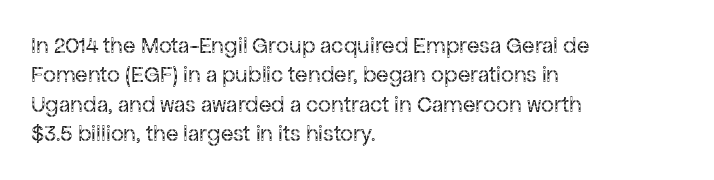
The image shows 23 px text type, upright; set left-aligned, normal line spacing (1.28x), normal letter spacing, not underlined.
